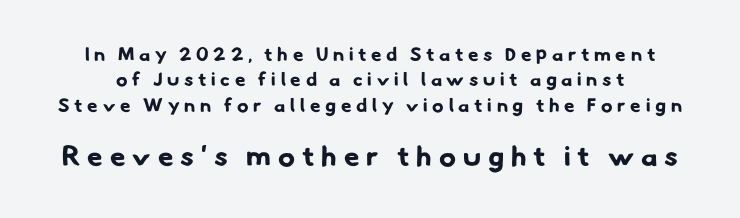
{"serif": "no", "bold": "yes", "weight": "bold", "width": "normal", "stroke_contrast": "low", "x_height": "small", "monospaced": "no", "underline": "no", "line_spacing": "normal", "line_spacing_ratio": 1.33, "letter_spacing": "wide", "letter_spacing_em": 0.25, "larger_block": "second", "size_ratio": 1.47, "glyph_px": 28}
